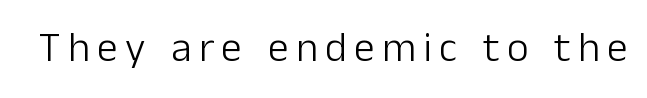
The image shows 42 px light sans-serif type, upright; set not underlined; low stroke contrast and a medium x-height.
